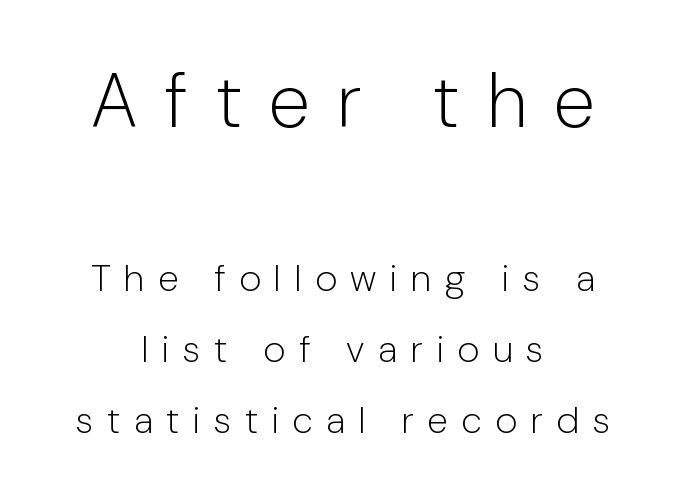
Casual observation: everything's sitting right in the middle. No italicization has been applied; the sample stays upright. Here the glyphs are tracked loosely, breaking word shapes into spaced letters. The string is rendered with underlining switched off. The more generous point size was reserved for the upper chunk. Compared with a typical body face, this is equally light or lighter still.
